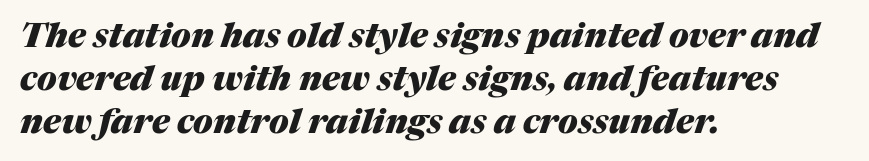
Q: Is the text bold? A: Yes.
Q: Is the text italic (slanted)? A: Yes, it leans right by about 17 degrees.
Q: Is the text underlined? A: No.
Q: How is the paragraph aligned? A: Left-aligned.
Q: Is the spacing between letters normal or unusually wide? A: Normal.
Q: Is the spacing between lines tight, normal or loose? A: Normal.
Q: Width (condensed, normal, or wide)? A: Normal.
Q: Stroke contrast? A: Medium.
Q: x-height? A: Medium.
Q: Monospaced? A: No.
